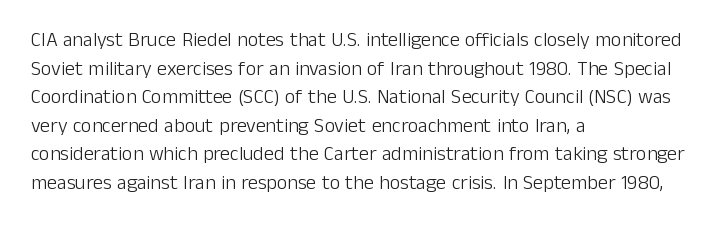
Q: Is the text bold? A: No.
Q: Is the text italic (slanted)? A: No, it is upright.
Q: Is the text underlined? A: No.
Q: How is the paragraph aligned? A: Left-aligned.
Q: Is the spacing between letters normal or unusually wide? A: Normal.
Q: Is the spacing between lines tight, normal or loose? A: Normal.
